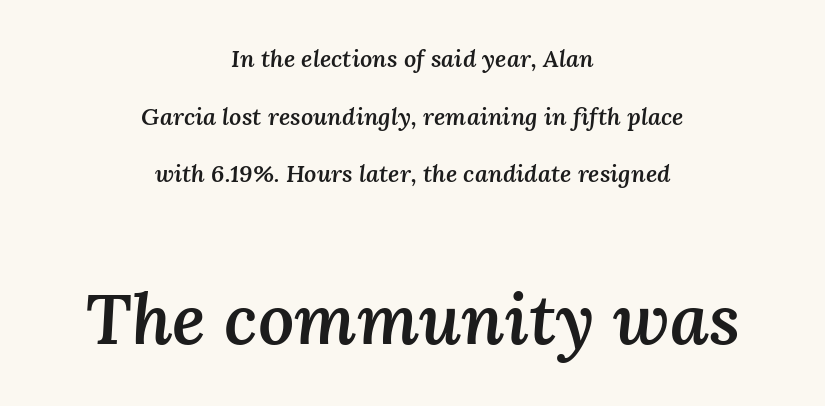
One-word summary of the alignment: center. Proportional: the letters do not fall into vertical columns. Baseline-to-baseline distance is far greater than the letter height. Characters are canted at an angle relative to the baseline's perpendicular. Nobody touched the tracking dial on this one.
